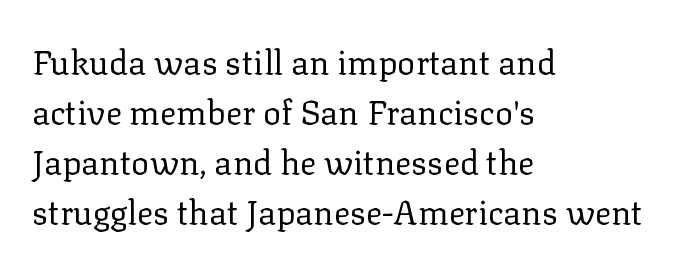
{"serif": "yes", "italic": "no", "bold": "no", "weight": "regular", "width": "normal", "stroke_contrast": "low", "x_height": "medium", "monospaced": "no", "underline": "no", "align": "left", "line_spacing": "normal", "line_spacing_ratio": 1.47, "letter_spacing": "normal", "letter_spacing_em": 0.0, "glyph_px": 34}
